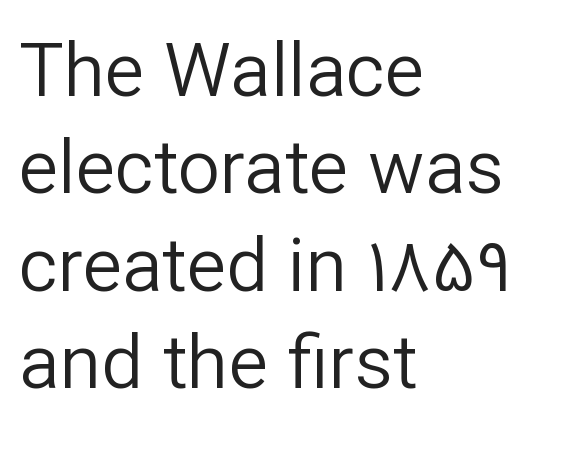
The image shows 75 px regular-weight sans-serif type, upright; set left-aligned, normal line spacing (1.3x), normal letter spacing, not underlined; low stroke contrast and a medium x-height.
